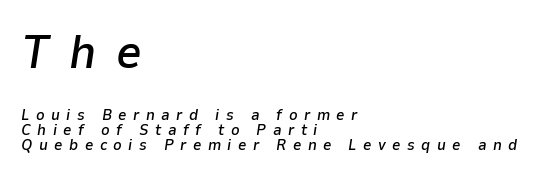
Q: Is the text bold? A: Semi-bold.
Q: Is the text italic (slanted)? A: Yes, it leans right by about 9 degrees.
Q: Is the text underlined? A: No.
Q: How is the paragraph aligned? A: Left-aligned.
Q: Is the spacing between letters normal or unusually wide? A: Unusually wide.
Q: Is the spacing between lines tight, normal or loose? A: Tight.
Q: Which block of text is set in a larger size, the first (top) or the second (bottom)? A: The first (top) one.
Q: Width (condensed, normal, or wide)? A: Normal.
Q: Stroke contrast? A: Low.
Q: x-height? A: Medium.
Q: Monospaced? A: No.
